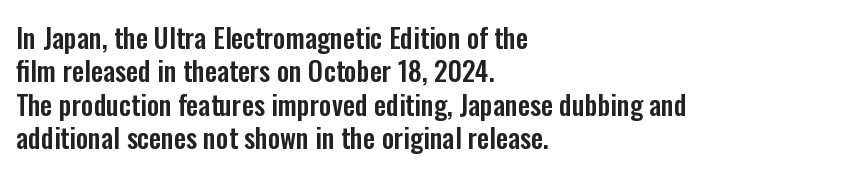
The specimen reads as upright at a glance. The words here are not underlined. Horizontal alignment here is leftward, the default for most running prose. The gaps between neighbouring characters are ordinary and unremarkable.
